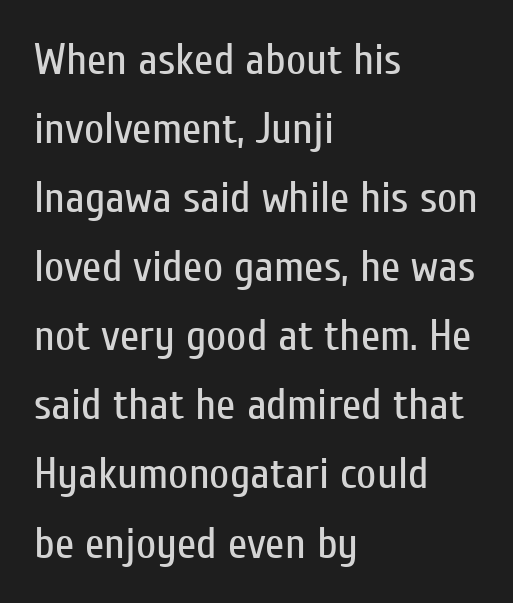
Q: Is the text bold? A: No.
Q: Is the text italic (slanted)? A: No, it is upright.
Q: Is the typeface a serif or a sans-serif typeface? A: Sans-serif.
Q: Is the text underlined? A: No.
Q: How is the paragraph aligned? A: Left-aligned.
Q: Is the spacing between letters normal or unusually wide? A: Normal.
Q: Is the spacing between lines tight, normal or loose? A: Normal.
Q: Width (condensed, normal, or wide)? A: Condensed.
Q: Stroke contrast? A: Low.
Q: x-height? A: Medium.
Q: Monospaced? A: No.
